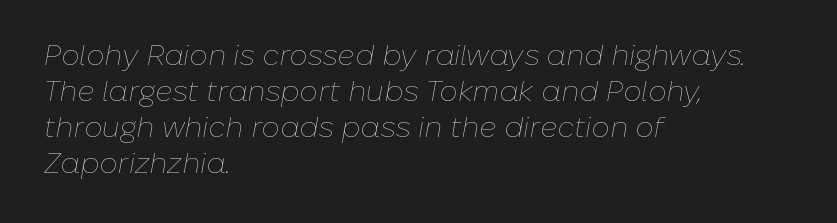
The image shows 29 px thin type, italic (leaning right); set left-aligned, line spacing 1.24x, normal letter spacing, not underlined; low stroke contrast and a medium x-height.
